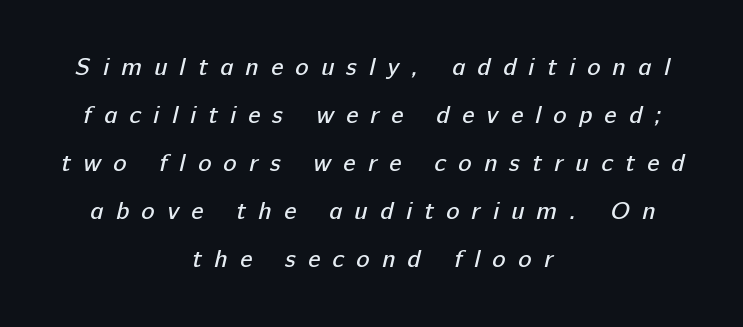
The image shows 25 px text type; set centered, loose line spacing (1.92x), unusually wide letter spacing (+0.49 em), not underlined.
